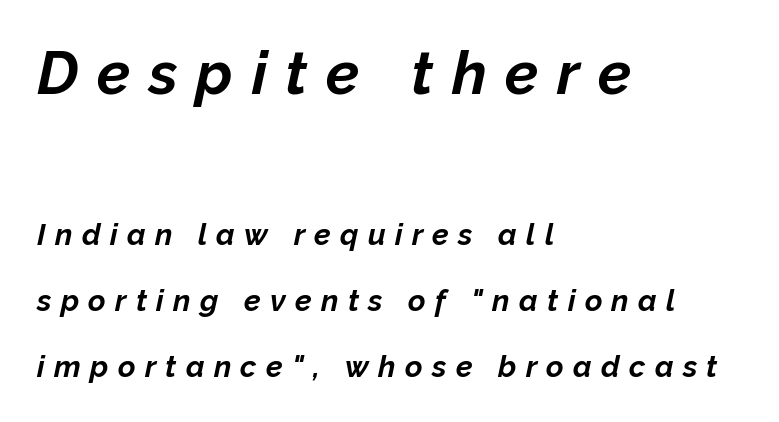
The image shows 60 px bold type, italic (leaning right); set left-aligned, loose line spacing (2.19x), unusually wide letter spacing (+0.31 em), not underlined; the first (top) block is 2.0x larger; low stroke contrast and a medium x-height.
